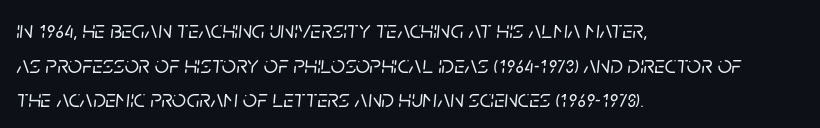
The image shows 25 px text type, italic (leaning right); set left-aligned, normal line spacing (1.39x), normal letter spacing, not underlined.
